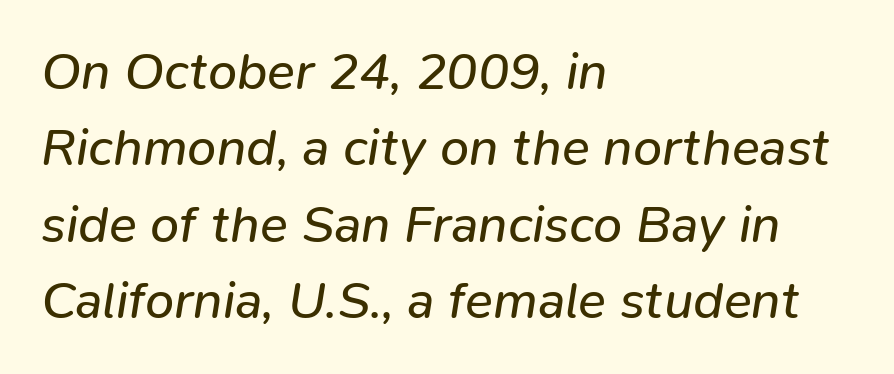
Emphasis-style slanted type is in use. This sample keeps an unexceptional amount of space between lines. Here the glyphs are tracked normally, forming tight word shapes. Anything drawn beneath the words? Only blank space. The letters look calm and open, with moderate or lighter stems.
